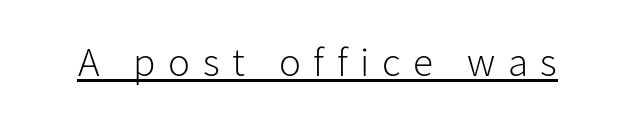
Q: Is the text bold? A: No.
Q: Is the text italic (slanted)? A: No, it is upright.
Q: Is the typeface a serif or a sans-serif typeface? A: Sans-serif.
Q: Is the text underlined? A: Yes.
Q: Is the spacing between letters normal or unusually wide? A: Unusually wide.
Q: Width (condensed, normal, or wide)? A: Normal.
Q: Stroke contrast? A: Low.
Q: x-height? A: Medium.
Q: Monospaced? A: No.
